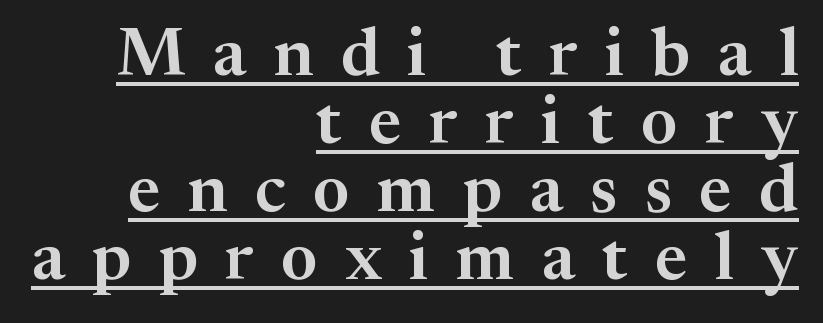
You can tell it's not italic because the verticals are truly vertical. I'd call this a serif setting — the letters wear small feet. You could barely slide anything between these rows. Each letter keeps its own natural width here, so spacing adapts to shape. The sample's only ornament is a line tracing under the words. The ragged edge is on the left, which tells us the setting is flush right.
